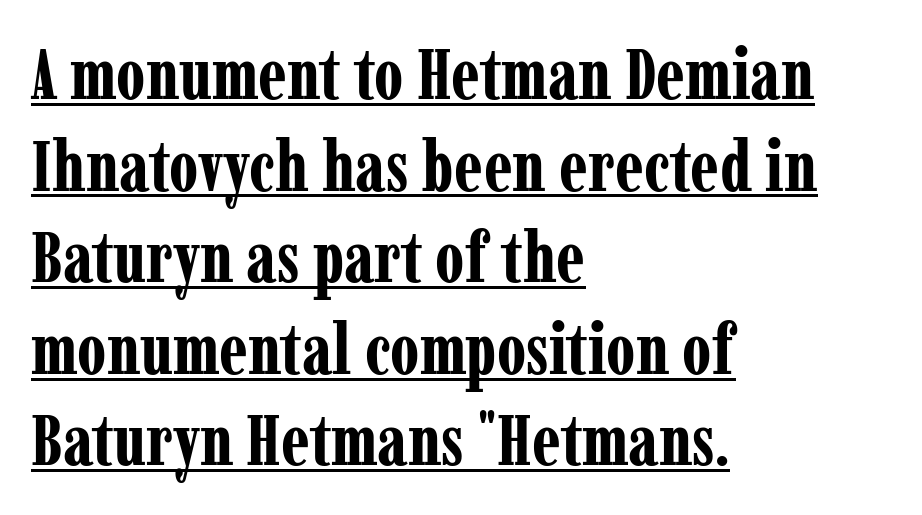
Q: Is the text bold? A: Yes.
Q: Is the text italic (slanted)? A: No, it is upright.
Q: Is the typeface a serif or a sans-serif typeface? A: Serif.
Q: Is the text underlined? A: Yes.
Q: How is the paragraph aligned? A: Left-aligned.
Q: Is the spacing between letters normal or unusually wide? A: Normal.
Q: Is the spacing between lines tight, normal or loose? A: Normal.
Q: Width (condensed, normal, or wide)? A: Condensed.
Q: Stroke contrast? A: Low.
Q: x-height? A: Medium.
Q: Monospaced? A: No.
